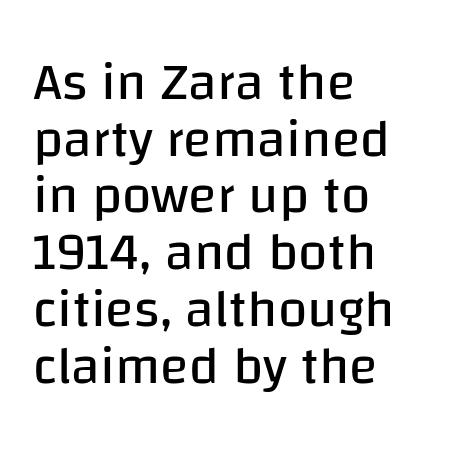
Q: Is the text bold? A: No.
Q: Is the text italic (slanted)? A: No, it is upright.
Q: Is the typeface a serif or a sans-serif typeface? A: Sans-serif.
Q: Is the text underlined? A: No.
Q: How is the paragraph aligned? A: Left-aligned.
Q: Is the spacing between letters normal or unusually wide? A: Normal.
Q: Is the spacing between lines tight, normal or loose? A: Tight.
Q: Width (condensed, normal, or wide)? A: Normal.
Q: Stroke contrast? A: Low.
Q: x-height? A: Large.
Q: Monospaced? A: No.
